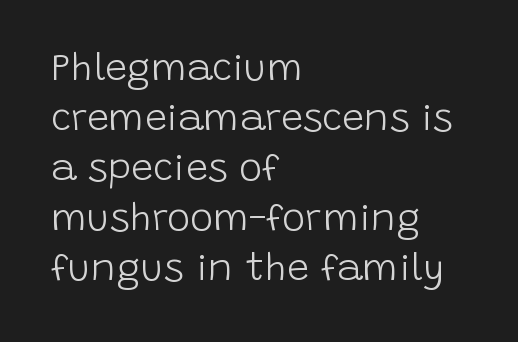
The image shows 39 px light sans-serif type, upright; set left-aligned, normal line spacing (1.28x), normal letter spacing, not underlined; low stroke contrast and a large x-height.
